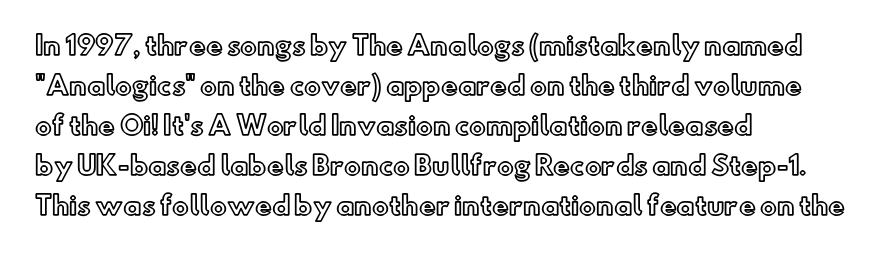
Q: Is the text italic (slanted)? A: No, it is upright.
Q: Is the text underlined? A: No.
Q: How is the paragraph aligned? A: Left-aligned.
Q: Is the spacing between letters normal or unusually wide? A: Normal.
Q: Is the spacing between lines tight, normal or loose? A: Normal.
